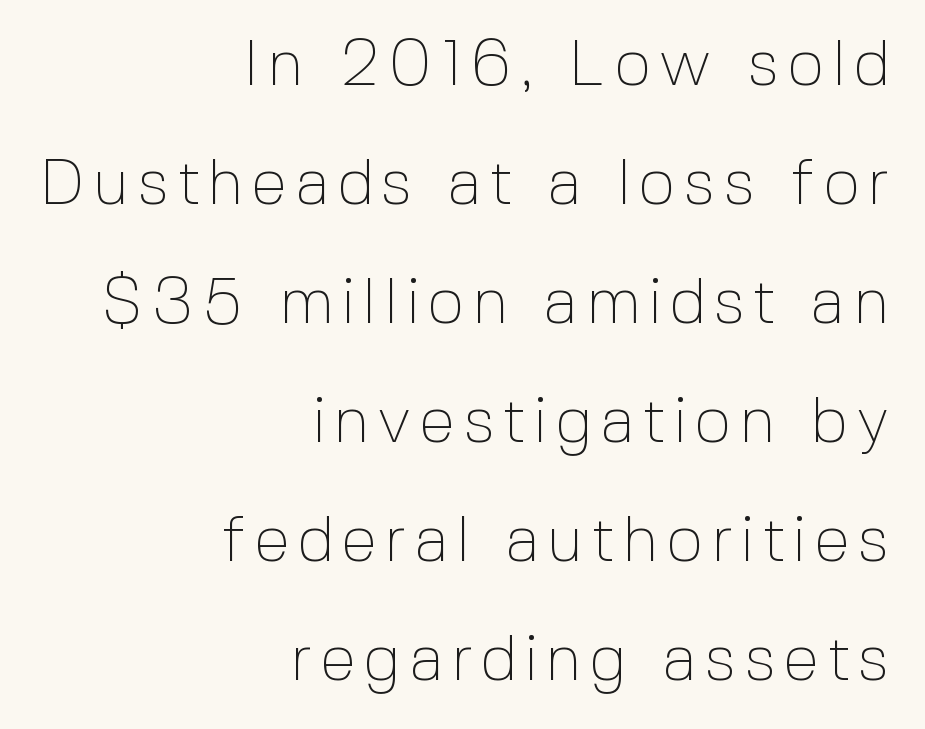
The image shows 65 px thin sans-serif type, upright; set right-aligned, line spacing 1.83x, not underlined; a medium x-height.
